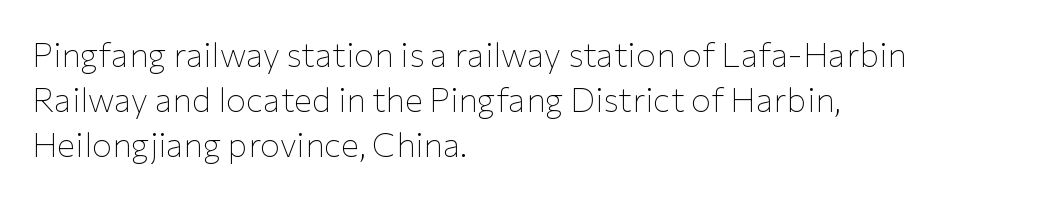
Q: Is the text bold? A: No.
Q: Is the text italic (slanted)? A: No, it is upright.
Q: Is the typeface a serif or a sans-serif typeface? A: Sans-serif.
Q: Is the text underlined? A: No.
Q: How is the paragraph aligned? A: Left-aligned.
Q: Is the spacing between letters normal or unusually wide? A: Normal.
Q: Is the spacing between lines tight, normal or loose? A: Normal.
Q: Width (condensed, normal, or wide)? A: Normal.
Q: Stroke contrast? A: Low.
Q: x-height? A: Medium.
Q: Monospaced? A: No.
